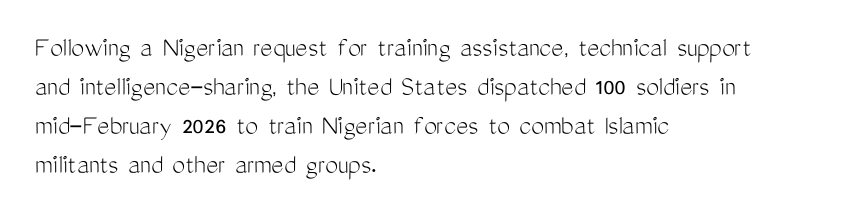
Tall strokes in this sample are plumb rather than angled. Stems here are at most as thick as an everyday book face. Stroke terminals: plain, sans-serif. There is no visible air inserted between adjacent glyphs. A student would call this left alignment; a typographer would say flush left, rag right.
